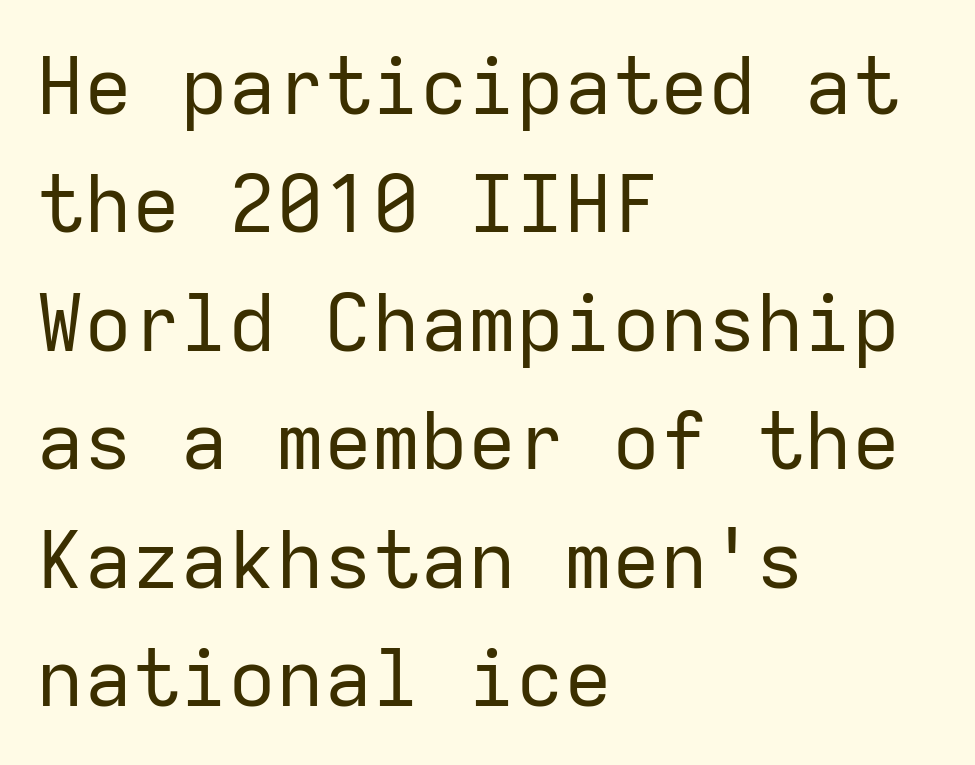
The image shows 80 px regular-weight sans-serif type, upright, monospaced; set left-aligned, normal line spacing (1.48x), normal letter spacing, not underlined; low stroke contrast and a medium x-height.
